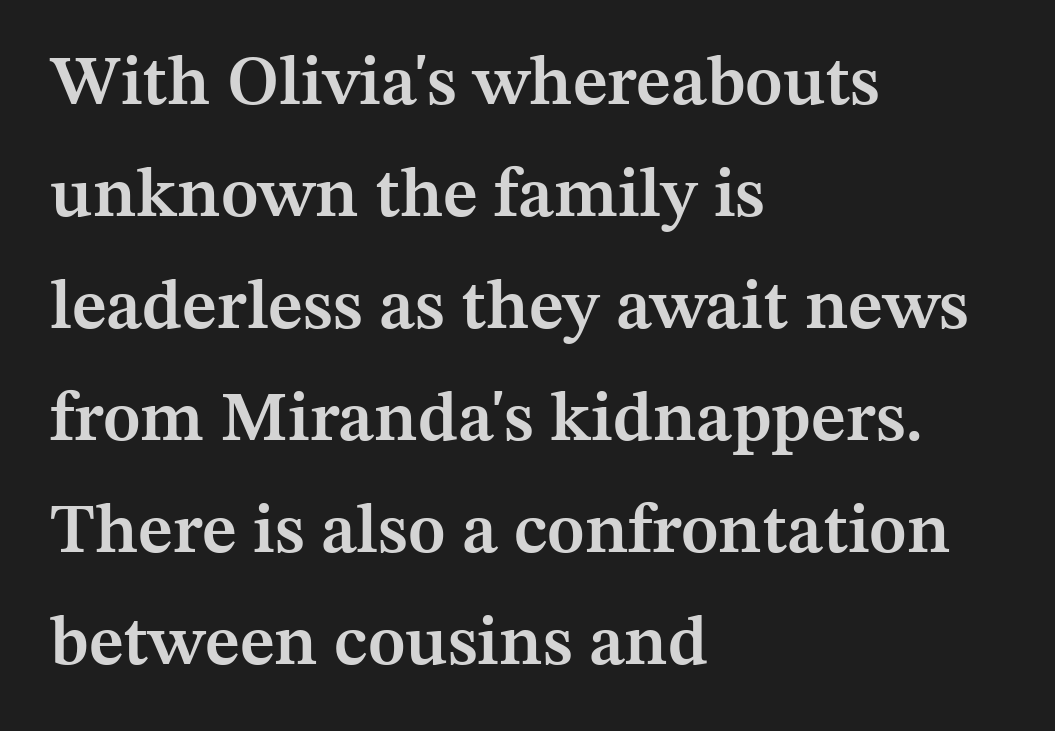
The image shows 70 px semibold serif type, upright; set left-aligned, normal line spacing (1.6x), normal letter spacing, not underlined; medium stroke contrast and a medium x-height.
